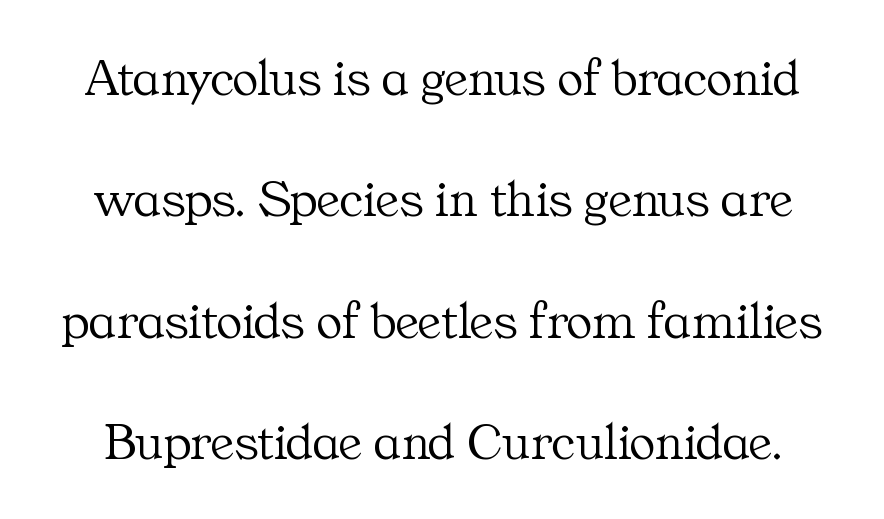
{"serif": "yes", "italic": "no", "bold": "no", "weight": "light", "width": "normal", "stroke_contrast": "medium", "x_height": "medium", "monospaced": "no", "underline": "no", "line_spacing": "loose", "line_spacing_ratio": 2.25, "letter_spacing": "normal", "letter_spacing_em": 0.0, "glyph_px": 54}
